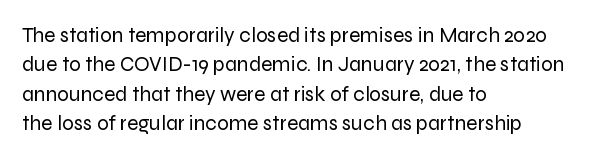
Q: Is the text bold? A: No.
Q: Is the text italic (slanted)? A: No, it is upright.
Q: Is the text underlined? A: No.
Q: How is the paragraph aligned? A: Left-aligned.
Q: Is the spacing between letters normal or unusually wide? A: Normal.
Q: Is the spacing between lines tight, normal or loose? A: Normal.
